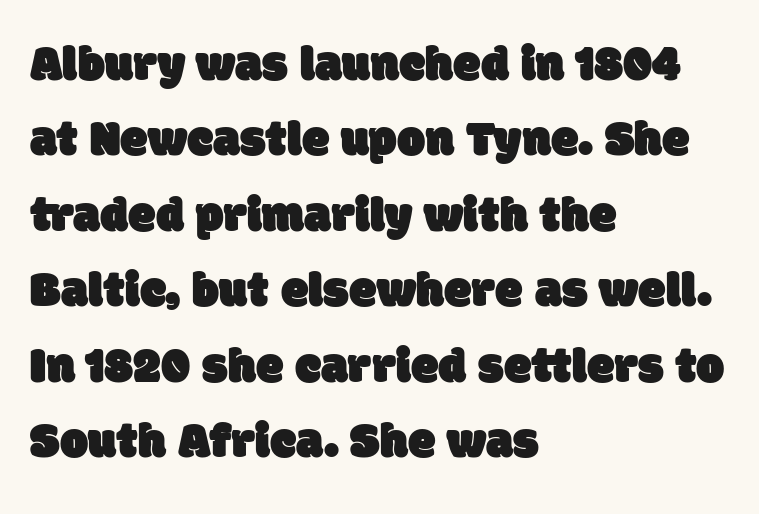
The image shows 50 px sans-serif type; set left-aligned, normal line spacing (1.51x), normal letter spacing, not underlined; low stroke contrast and a large x-height.
